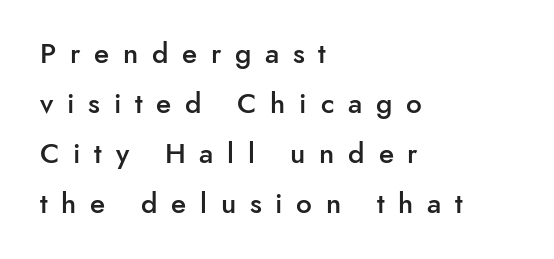
{"serif": "no", "italic": "no", "bold": "semi", "weight": "semibold", "width": "normal", "stroke_contrast": "low", "x_height": "small", "monospaced": "no", "underline": "no", "align": "left", "line_spacing_ratio": 1.78, "letter_spacing": "wide", "letter_spacing_em": 0.49, "glyph_px": 28}
